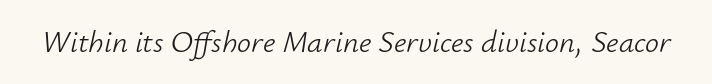
{"italic": "yes", "lean": "right", "slant_degrees": 12, "bold": "no", "weight": "light", "width": "normal", "stroke_contrast": "low", "x_height": "small", "monospaced": "no", "underline": "no", "letter_spacing": "normal", "letter_spacing_em": 0.0, "glyph_px": 31}
